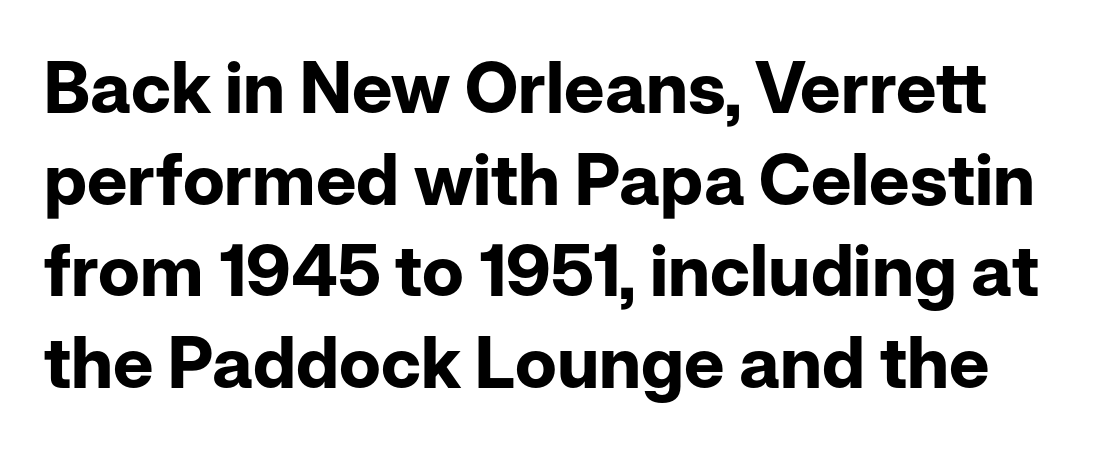
The image shows 71 px bold sans-serif type, upright; set normal line spacing (1.29x), normal letter spacing, not underlined; low stroke contrast and a medium x-height.
